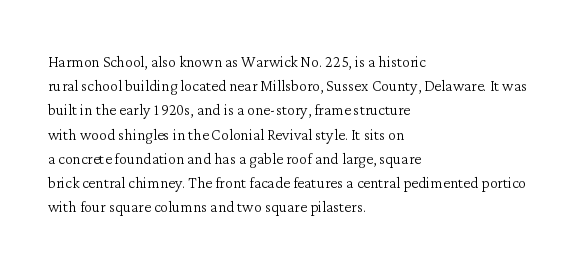
{"italic": "no", "bold": "no", "underline": "no", "align": "left", "line_spacing_ratio": 1.21, "letter_spacing": "normal", "letter_spacing_em": 0.0, "glyph_px": 20}
